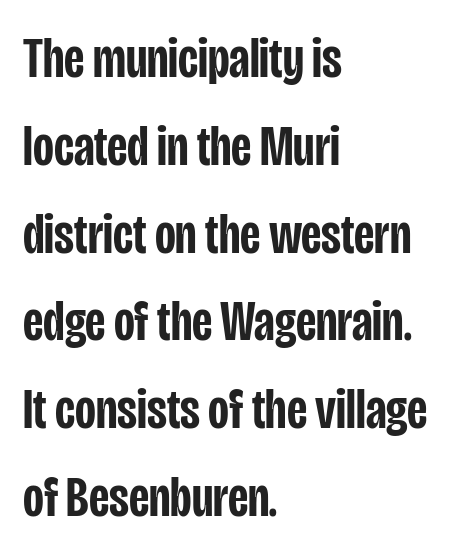
Q: Is the text bold? A: Semi-bold.
Q: Is the text italic (slanted)? A: No, it is upright.
Q: Is the typeface a serif or a sans-serif typeface? A: Sans-serif.
Q: Is the text underlined? A: No.
Q: How is the paragraph aligned? A: Left-aligned.
Q: Is the spacing between letters normal or unusually wide? A: Normal.
Q: Is the spacing between lines tight, normal or loose? A: Normal.
Q: Width (condensed, normal, or wide)? A: Condensed.
Q: Stroke contrast? A: Low.
Q: x-height? A: Large.
Q: Monospaced? A: No.
